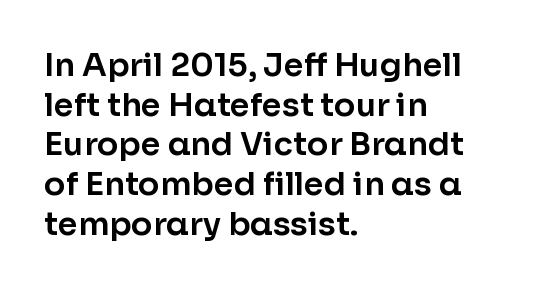
No italicization has been applied; the sample stays upright. Decoration check: the copy has no underline. Horizontally, the lines are justified to the leading edge only. Caption: standard tracking, unaltered. To sum up the face: it is a sans, with no serifs.
